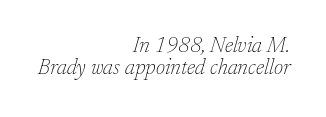
Q: Is the text bold? A: No.
Q: Is the text italic (slanted)? A: Yes, it leans right by about 17 degrees.
Q: Is the text underlined? A: No.
Q: How is the paragraph aligned? A: Right-aligned.
Q: Is the spacing between letters normal or unusually wide? A: Normal.
Q: Is the spacing between lines tight, normal or loose? A: Tight.
